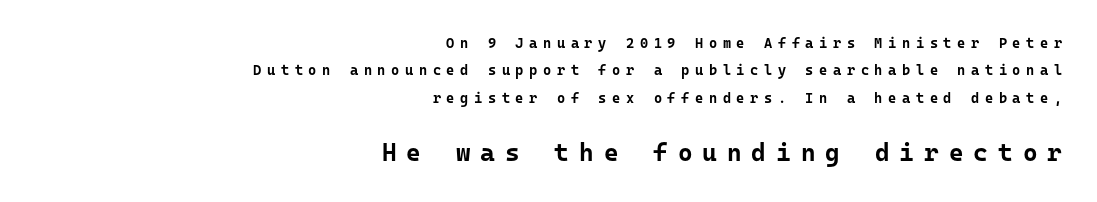
The image shows 25 px bold type, upright; set right-aligned, loose line spacing (1.95x), unusually wide letter spacing (+0.4 em), not underlined; the second (bottom) block is 1.79x larger.
